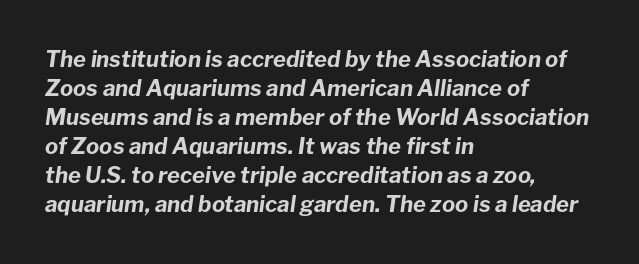
Q: Is the text bold? A: Yes.
Q: Is the text italic (slanted)? A: Yes, it leans right by about 8 degrees.
Q: Is the text underlined? A: No.
Q: How is the paragraph aligned? A: Left-aligned.
Q: Is the spacing between letters normal or unusually wide? A: Normal.
Q: Is the spacing between lines tight, normal or loose? A: Normal.
